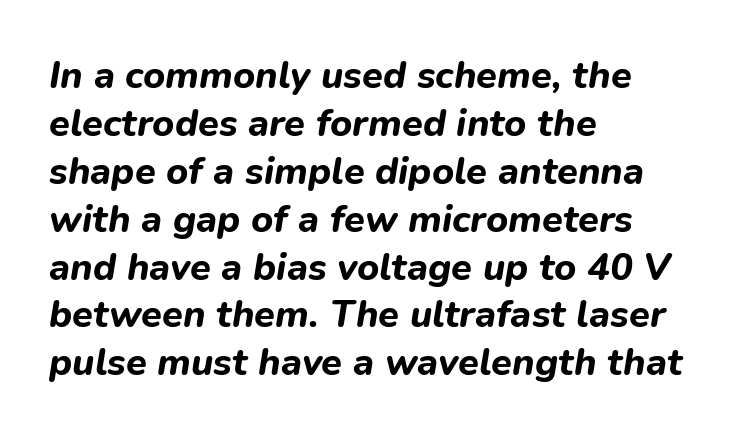
Tracking value appears to be zero — textbook default spacing. A typesetter would call this leading conventional body-copy spacing. These lines are rendered in a variable-pitch font. Any mark beneath the type? The region is blank.
